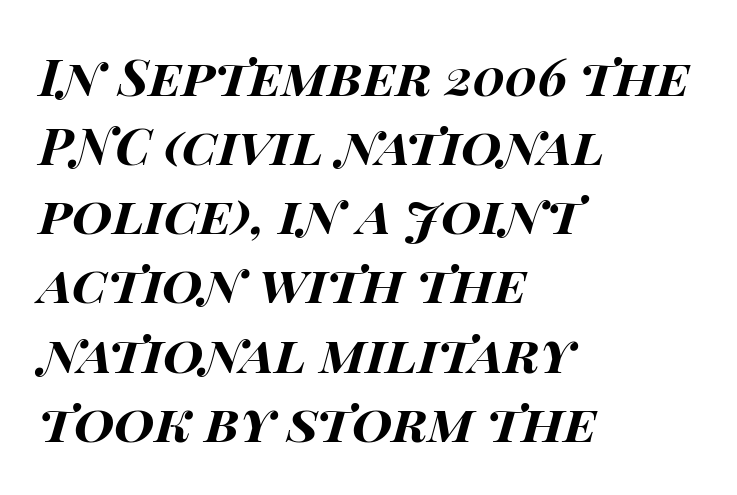
Q: Is the text bold? A: Yes.
Q: Is the text italic (slanted)? A: Yes, it leans right by about 14 degrees.
Q: Is the text underlined? A: No.
Q: How is the paragraph aligned? A: Left-aligned.
Q: Is the spacing between letters normal or unusually wide? A: Normal.
Q: Is the spacing between lines tight, normal or loose? A: Normal.
Q: Width (condensed, normal, or wide)? A: Wide.
Q: Stroke contrast? A: High.
Q: x-height? A: Large.
Q: Monospaced? A: No.
